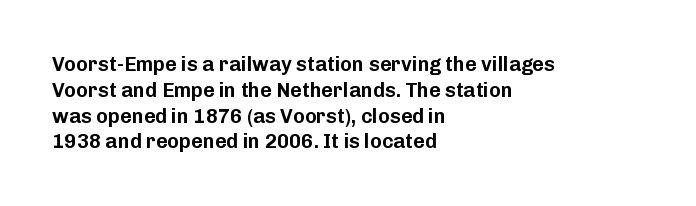
Is there any slant? The stems are plumb. Clear beneath every line of the passage. Nobody touched the tracking dial on this one. Line beginnings align vertically; line endings do not. One glance says typical: line gaps are just what's usual.
